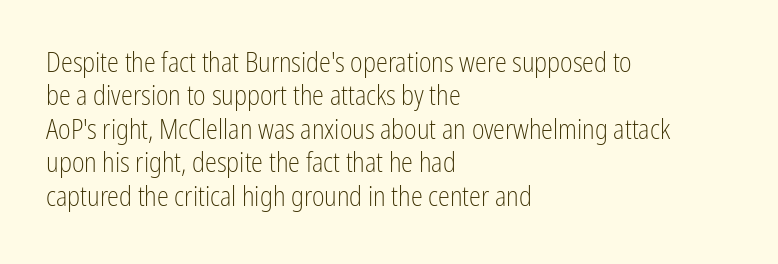
The image shows 27 px text type, upright; set left-aligned, line spacing 1.24x, normal letter spacing, not underlined.
